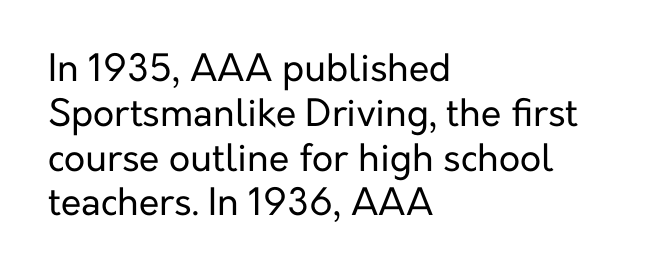
Q: Is the text bold? A: No.
Q: Is the text italic (slanted)? A: No, it is upright.
Q: Is the typeface a serif or a sans-serif typeface? A: Sans-serif.
Q: Is the text underlined? A: No.
Q: How is the paragraph aligned? A: Left-aligned.
Q: Is the spacing between letters normal or unusually wide? A: Normal.
Q: Width (condensed, normal, or wide)? A: Normal.
Q: Stroke contrast? A: Low.
Q: x-height? A: Medium.
Q: Monospaced? A: No.
